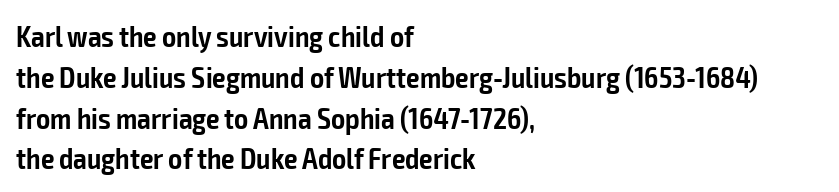
The image shows 30 px semibold, condensed sans-serif type, upright; set left-aligned, normal line spacing (1.36x), normal letter spacing, not underlined; low stroke contrast and a medium x-height.
